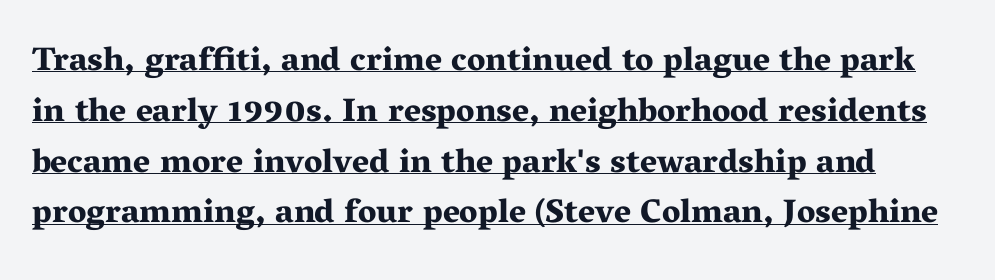
Q: Is the text bold? A: Yes.
Q: Is the text italic (slanted)? A: No, it is upright.
Q: Is the typeface a serif or a sans-serif typeface? A: Serif.
Q: Is the text underlined? A: Yes.
Q: Is the spacing between letters normal or unusually wide? A: Normal.
Q: Is the spacing between lines tight, normal or loose? A: Normal.
Q: Width (condensed, normal, or wide)? A: Wide.
Q: Stroke contrast? A: Medium.
Q: x-height? A: Medium.
Q: Monospaced? A: No.
